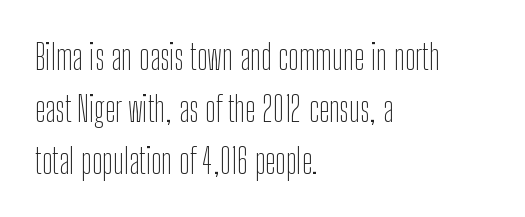
Q: Is the text bold? A: No.
Q: Is the text italic (slanted)? A: No, it is upright.
Q: Is the typeface a serif or a sans-serif typeface? A: Sans-serif.
Q: Is the text underlined? A: No.
Q: How is the paragraph aligned? A: Left-aligned.
Q: Is the spacing between letters normal or unusually wide? A: Normal.
Q: Is the spacing between lines tight, normal or loose? A: Normal.
Q: Width (condensed, normal, or wide)? A: Condensed.
Q: Stroke contrast? A: Low.
Q: x-height? A: Medium.
Q: Monospaced? A: No.
